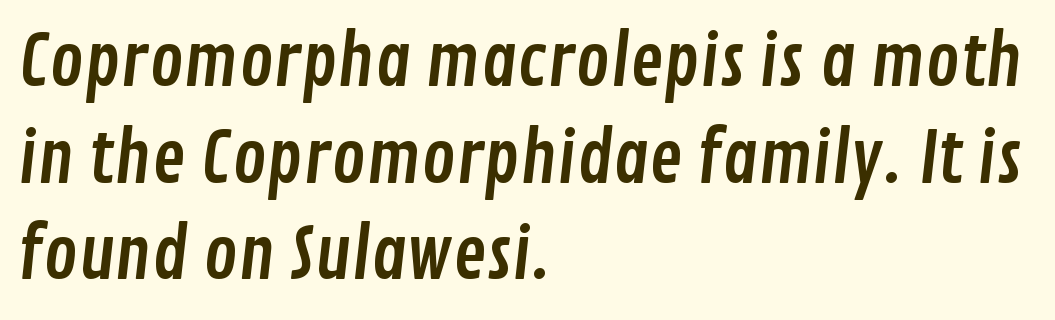
The image shows 71 px condensed sans-serif type; set left-aligned, normal line spacing (1.36x), normal letter spacing, not underlined; low stroke contrast and a medium x-height.
